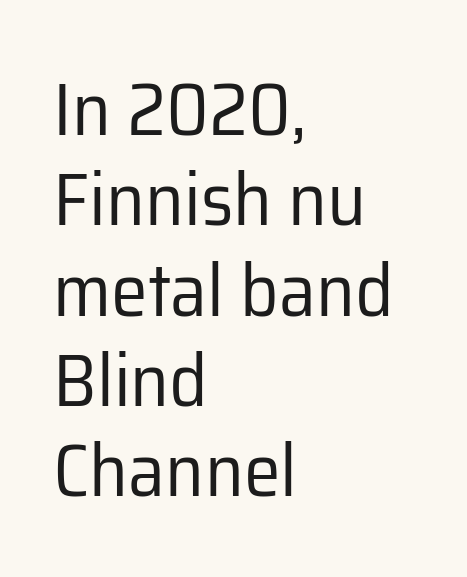
{"serif": "no", "italic": "no", "bold": "no", "weight": "regular", "width": "normal", "stroke_contrast": "low", "x_height": "medium", "monospaced": "no", "underline": "no", "align": "left", "line_spacing_ratio": 1.22, "letter_spacing": "normal", "letter_spacing_em": 0.0, "glyph_px": 74}
